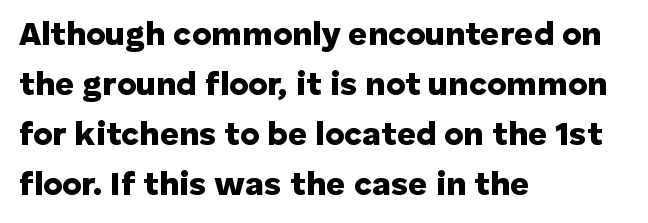
{"serif": "no", "italic": "no", "bold": "yes", "weight": "heavy", "width": "normal", "stroke_contrast": "low", "x_height": "medium", "monospaced": "no", "underline": "no", "align": "left", "line_spacing": "normal", "line_spacing_ratio": 1.52, "letter_spacing": "normal", "letter_spacing_em": 0.0, "glyph_px": 33}
